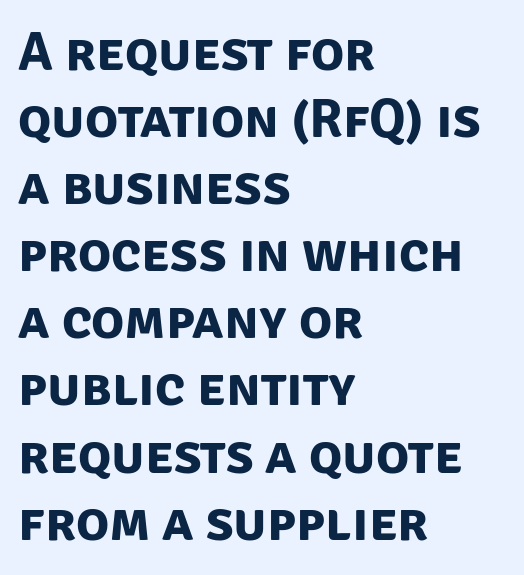
{"serif": "no", "bold": "yes", "weight": "bold", "width": "normal", "stroke_contrast": "low", "x_height": "large", "monospaced": "no", "underline": "no", "align": "left", "line_spacing_ratio": 1.22, "letter_spacing": "normal", "letter_spacing_em": 0.0, "glyph_px": 55}
